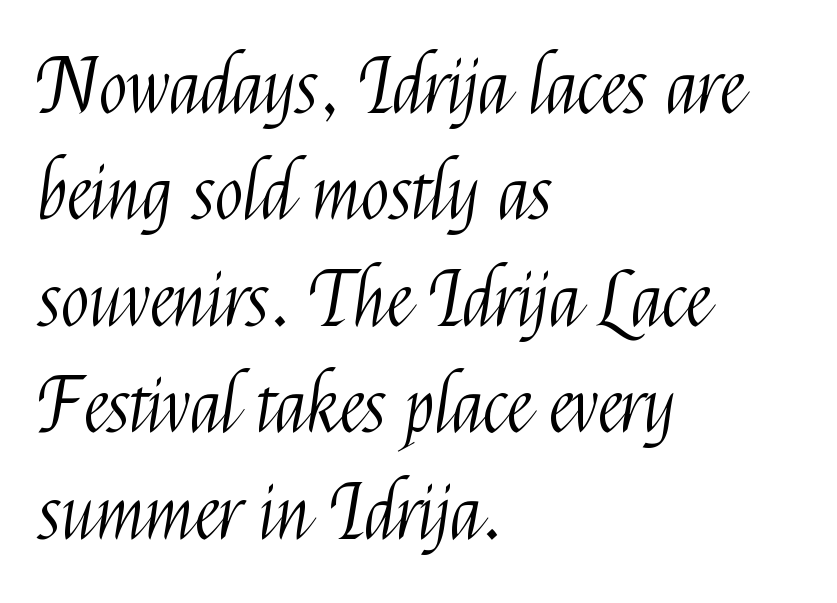
{"serif": "no", "bold": "no", "weight": "light", "width": "condensed", "stroke_contrast": "medium", "x_height": "medium", "monospaced": "no", "underline": "no", "align": "left", "line_spacing": "normal", "line_spacing_ratio": 1.4, "letter_spacing": "normal", "letter_spacing_em": 0.0, "glyph_px": 76}
